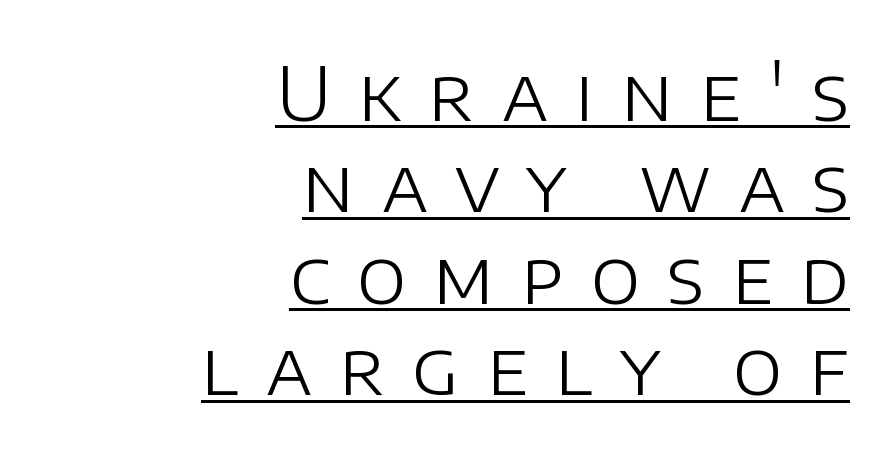
Q: Is the text bold? A: No.
Q: Is the text italic (slanted)? A: No, it is upright.
Q: Is the typeface a serif or a sans-serif typeface? A: Sans-serif.
Q: Is the text underlined? A: Yes.
Q: How is the paragraph aligned? A: Right-aligned.
Q: Is the spacing between letters normal or unusually wide? A: Unusually wide.
Q: Width (condensed, normal, or wide)? A: Normal.
Q: Stroke contrast? A: Low.
Q: x-height? A: Large.
Q: Monospaced? A: No.
